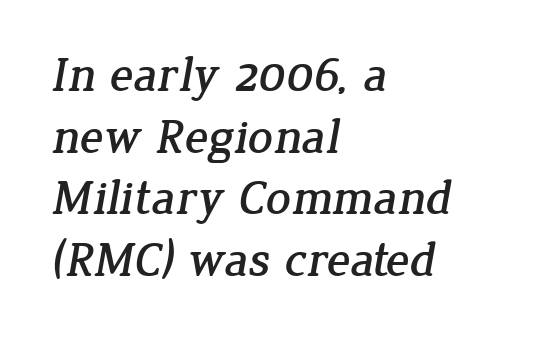
Note: serifs present on the glyphs. The compositor pushed each line to the left boundary. Looks like regular typesetting: each glyph gets only the width it needs. Observe the ordinary spacing: letters are neighbours, not strangers. The vertical gap from one line to the next is medium.
